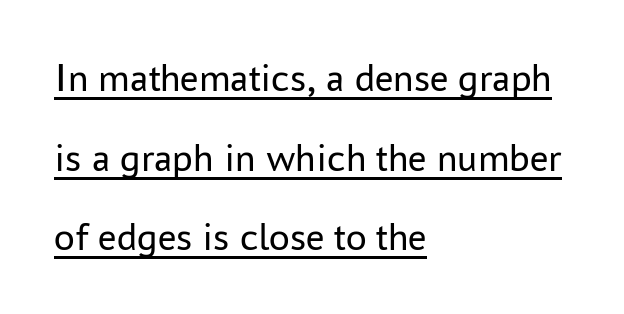
Q: Is the text bold? A: No.
Q: Is the text italic (slanted)? A: No, it is upright.
Q: Is the typeface a serif or a sans-serif typeface? A: Sans-serif.
Q: Is the text underlined? A: Yes.
Q: How is the paragraph aligned? A: Left-aligned.
Q: Is the spacing between letters normal or unusually wide? A: Normal.
Q: Is the spacing between lines tight, normal or loose? A: Loose.
Q: Width (condensed, normal, or wide)? A: Normal.
Q: Stroke contrast? A: Low.
Q: x-height? A: Medium.
Q: Monospaced? A: No.
